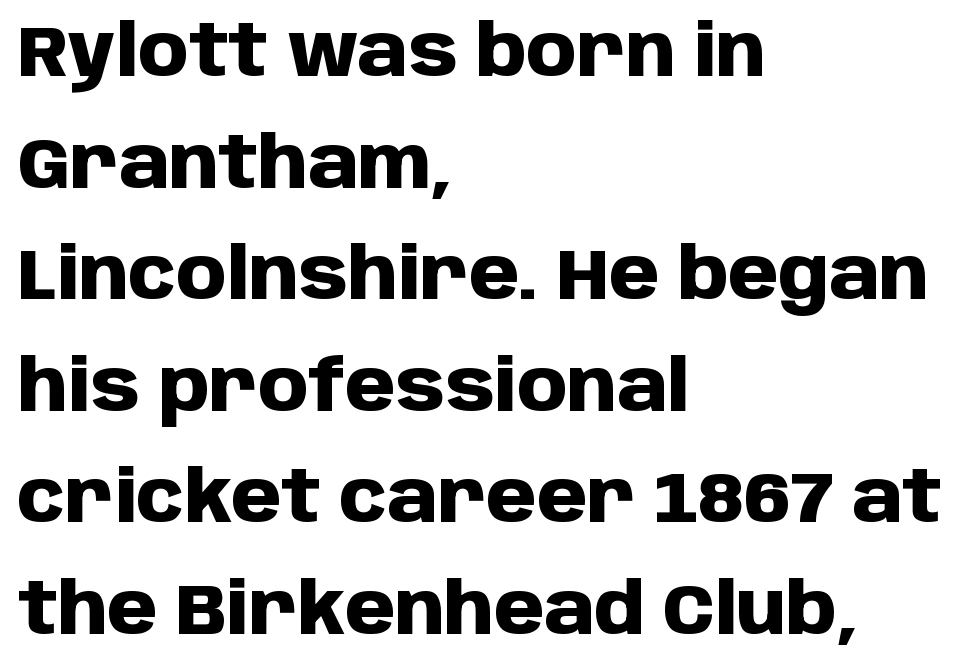
This sample has the flowing, uneven cadence of proportional lettering. The gaps between neighbouring characters are ordinary and unremarkable. Students, observe: this is what conventionally led text looks like. The text was rendered using a sans face with plain stroke endings. Every letter is thick-stroked: bold, no question. Posture: vertical.
